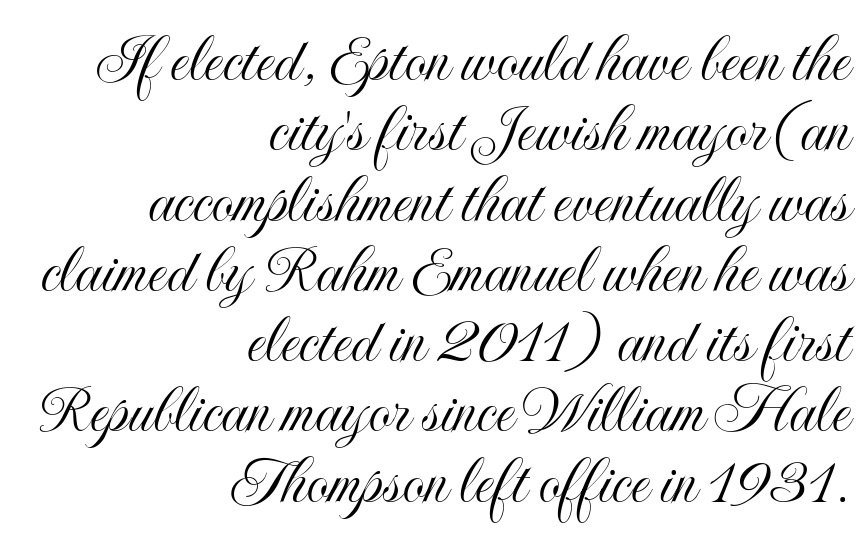
{"width": "condensed", "x_height": "small", "monospaced": "no", "underline": "no", "align": "right", "line_spacing": "tight", "line_spacing_ratio": 0.99, "letter_spacing": "normal", "letter_spacing_em": 0.0, "glyph_px": 71}
